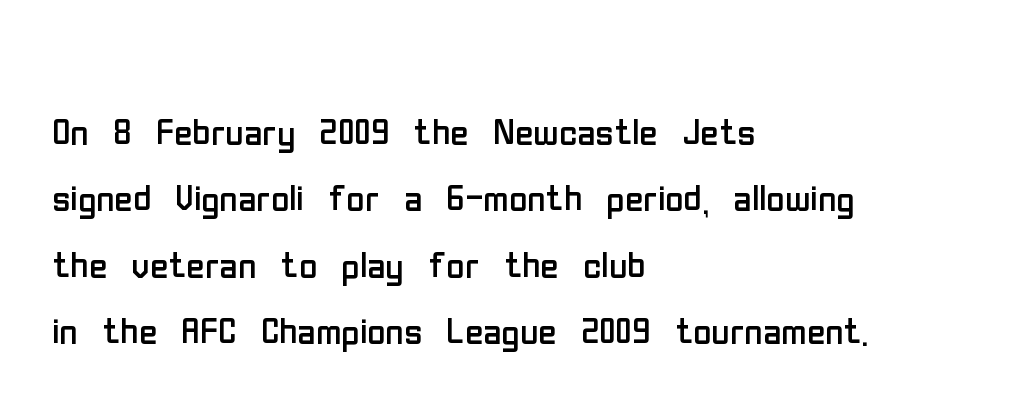
The ragged edge is on the right, which tells us the setting is flush left. The font family rendered here belongs to the sans-serif group. In terms of leading, this rendering sits right in the middle. The characters are drawn with everyday or finer stroke widths.
